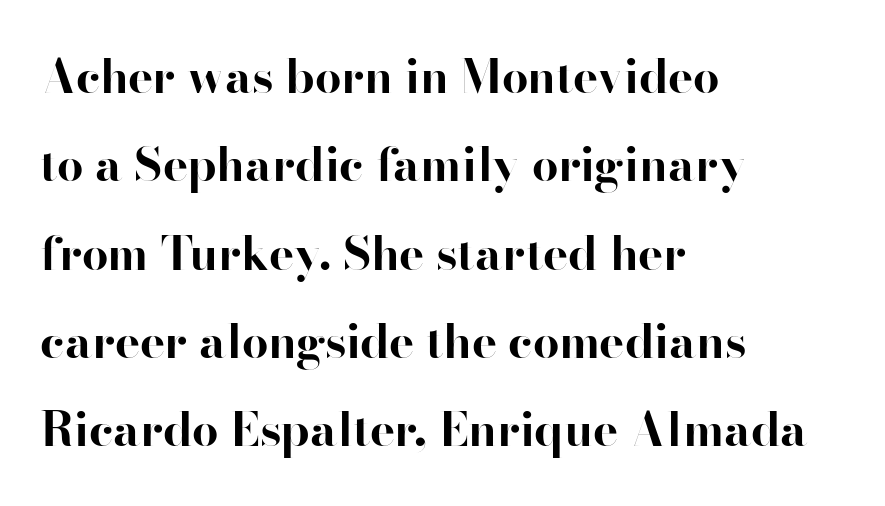
The image shows 47 px bold sans-serif type, upright; set left-aligned, line spacing 1.88x, normal letter spacing, not underlined; high stroke contrast and a small x-height.
